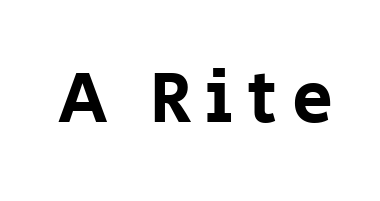
Q: Is the text italic (slanted)? A: No, it is upright.
Q: Is the typeface a serif or a sans-serif typeface? A: Sans-serif.
Q: Is the text underlined? A: No.
Q: Width (condensed, normal, or wide)? A: Normal.
Q: Stroke contrast? A: Low.
Q: x-height? A: Large.
Q: Monospaced? A: No.
